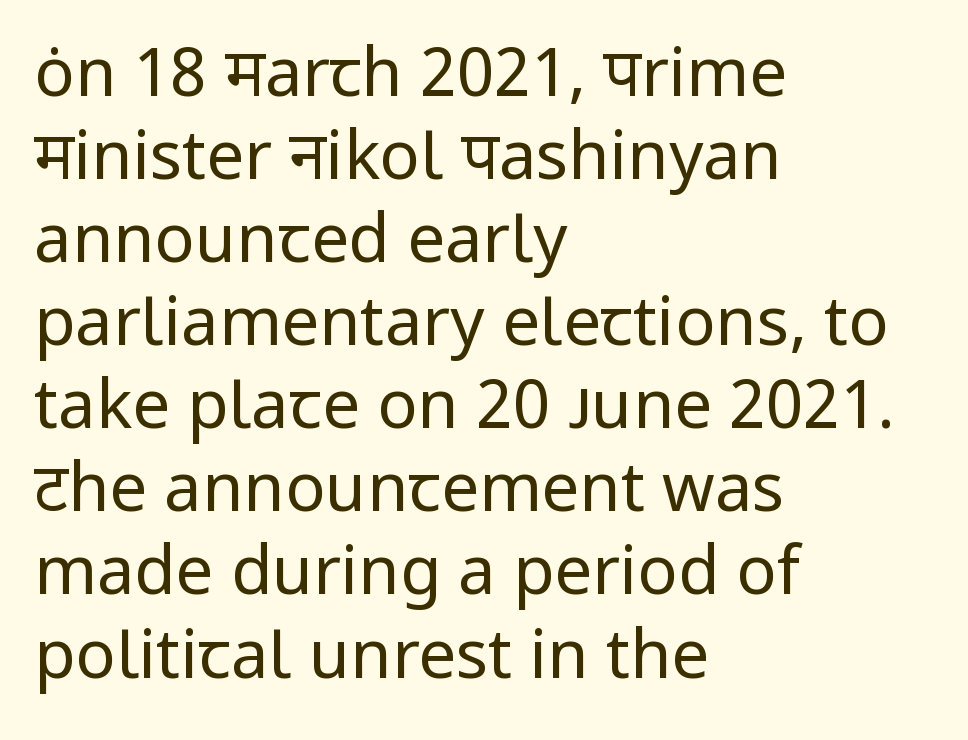
Q: Is the text bold? A: No.
Q: Is the text italic (slanted)? A: No, it is upright.
Q: Is the typeface a serif or a sans-serif typeface? A: Sans-serif.
Q: Is the text underlined? A: No.
Q: How is the paragraph aligned? A: Left-aligned.
Q: Is the spacing between letters normal or unusually wide? A: Normal.
Q: Width (condensed, normal, or wide)? A: Normal.
Q: Stroke contrast? A: Low.
Q: x-height? A: Medium.
Q: Monospaced? A: No.
